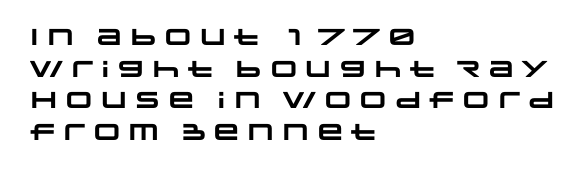
The tracking reads as untouched default to a designer's eye. Each row of text sits above clean, open space. Reading down the block, your eye returns to a fixed left position each line. The rendering uses a moderate line-height, typical for paragraphs. You'd pick this weight for a headline — it's a proper bold.
